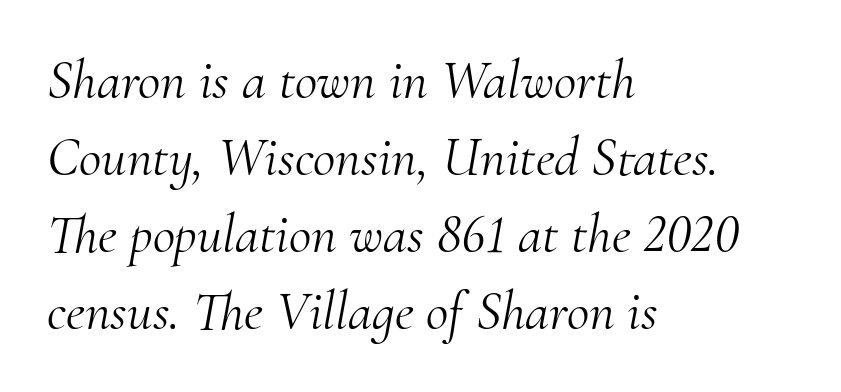
The image shows 55 px light serif type, italic (leaning right); set left-aligned, normal line spacing (1.4x), normal letter spacing, not underlined; medium stroke contrast and a small x-height.
